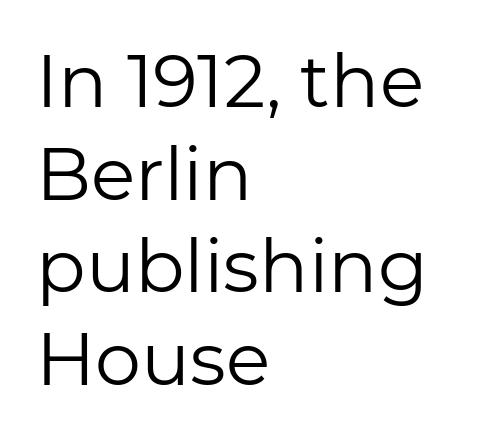
Q: Is the text bold? A: No.
Q: Is the text italic (slanted)? A: No, it is upright.
Q: Is the typeface a serif or a sans-serif typeface? A: Sans-serif.
Q: Is the text underlined? A: No.
Q: How is the paragraph aligned? A: Left-aligned.
Q: Is the spacing between letters normal or unusually wide? A: Normal.
Q: Is the spacing between lines tight, normal or loose? A: Normal.
Q: Width (condensed, normal, or wide)? A: Normal.
Q: Stroke contrast? A: Low.
Q: x-height? A: Medium.
Q: Monospaced? A: No.
